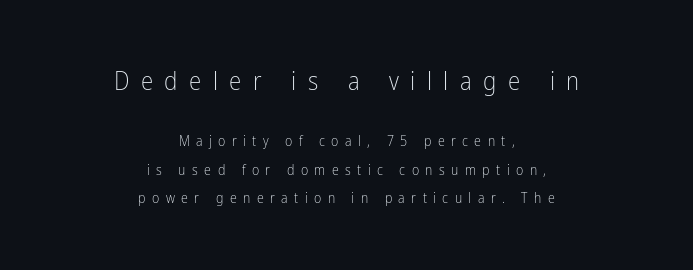
The letters are spread apart with noticeably loose tracking. The weight would be labelled regular, book, light, or lighter still. The space beneath each line is pristine and unruled. Is the lower block the larger one? No — the upper block carries the bigger type. The specimen reads as upright at a glance. Airy leading.
